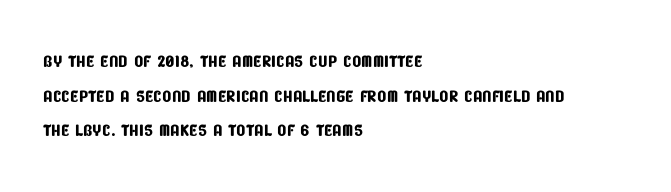
The image shows 24 px text type; set left-aligned, normal line spacing (1.44x), normal letter spacing, not underlined.
